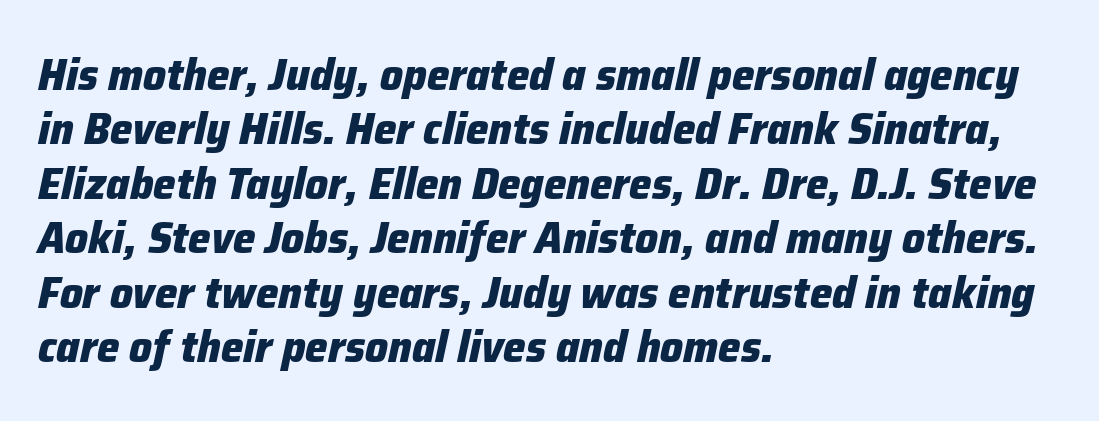
Q: Is the text bold? A: Yes.
Q: Is the text italic (slanted)? A: Yes, it leans right by about 12 degrees.
Q: Is the text underlined? A: No.
Q: How is the paragraph aligned? A: Left-aligned.
Q: Is the spacing between letters normal or unusually wide? A: Normal.
Q: Width (condensed, normal, or wide)? A: Normal.
Q: Stroke contrast? A: Low.
Q: x-height? A: Medium.
Q: Monospaced? A: No.
